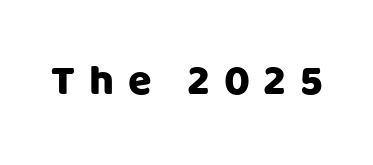
Q: Is the text italic (slanted)? A: No, it is upright.
Q: Is the typeface a serif or a sans-serif typeface? A: Sans-serif.
Q: Is the text underlined? A: No.
Q: Is the spacing between letters normal or unusually wide? A: Unusually wide.
Q: Width (condensed, normal, or wide)? A: Normal.
Q: Stroke contrast? A: Low.
Q: x-height? A: Large.
Q: Monospaced? A: No.
